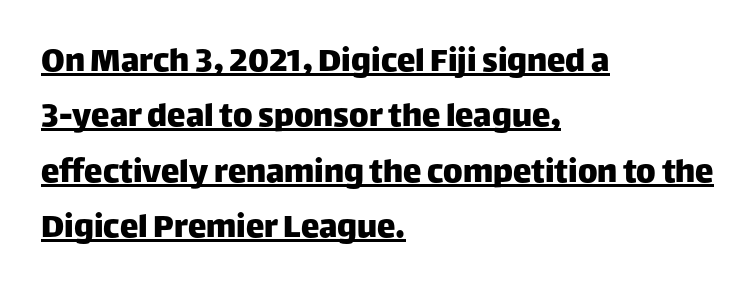
{"serif": "no", "italic": "no", "width": "normal", "stroke_contrast": "low", "x_height": "large", "monospaced": "no", "underline": "yes", "align": "left", "line_spacing": "normal", "line_spacing_ratio": 1.5, "letter_spacing": "normal", "letter_spacing_em": 0.0, "glyph_px": 37}
